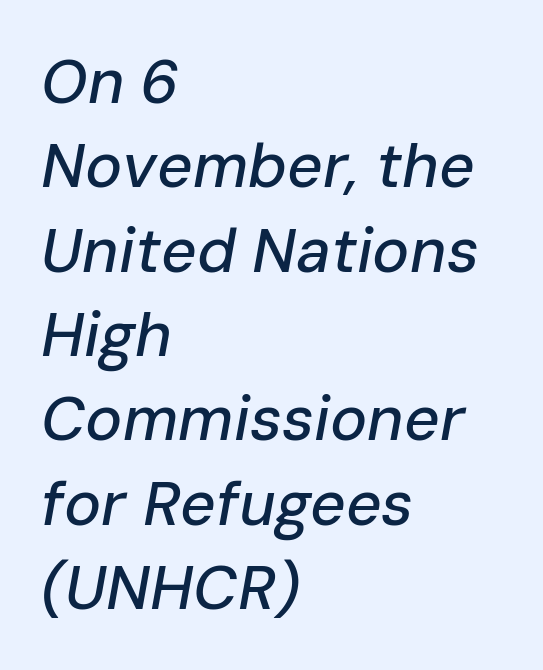
{"italic": "yes", "lean": "right", "slant_degrees": 10, "width": "normal", "stroke_contrast": "low", "x_height": "medium", "monospaced": "no", "underline": "no", "align": "left", "line_spacing": "normal", "line_spacing_ratio": 1.36, "letter_spacing": "normal", "letter_spacing_em": 0.0, "glyph_px": 62}
